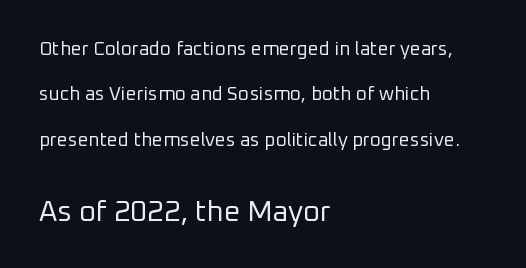
Type size steps up from the first block to the second. Do the letters lean? They stand straight. Spacing verdict: proportional, widths tailored to each character. The designer went with a sans here, leaving each stem footless.
